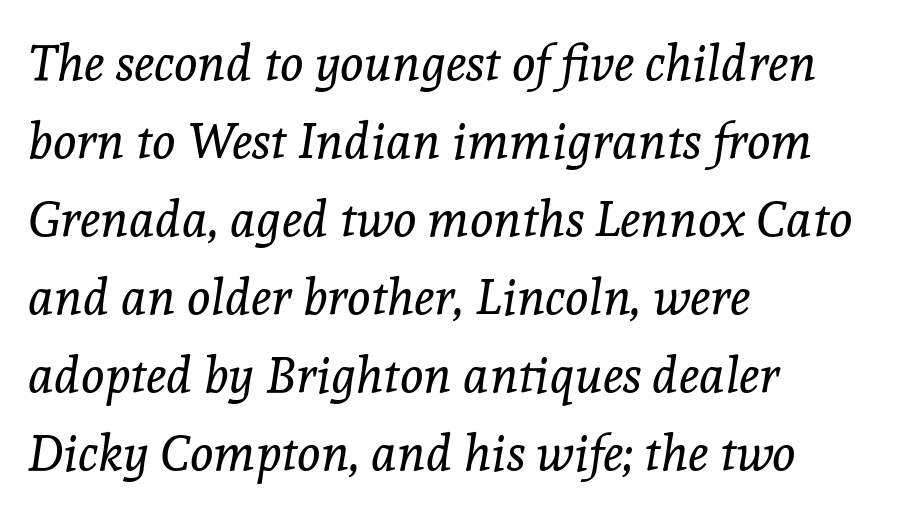
Q: Is the text bold? A: No.
Q: Is the text italic (slanted)? A: Yes, it leans right by about 8 degrees.
Q: Is the typeface a serif or a sans-serif typeface? A: Serif.
Q: Is the text underlined? A: No.
Q: How is the paragraph aligned? A: Left-aligned.
Q: Is the spacing between letters normal or unusually wide? A: Normal.
Q: Is the spacing between lines tight, normal or loose? A: Normal.
Q: Width (condensed, normal, or wide)? A: Normal.
Q: x-height? A: Medium.
Q: Monospaced? A: No.
